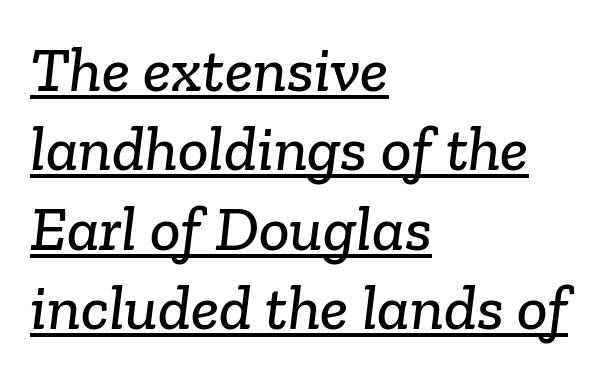
{"serif": "yes", "width": "normal", "stroke_contrast": "low", "x_height": "medium", "monospaced": "no", "underline": "yes", "align": "left", "line_spacing_ratio": 1.24, "letter_spacing": "normal", "letter_spacing_em": 0.0, "glyph_px": 64}
